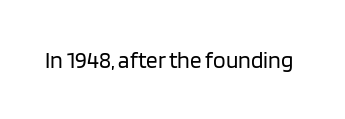
Q: Is the text bold? A: No.
Q: Is the text italic (slanted)? A: No, it is upright.
Q: Is the text underlined? A: No.
Q: Is the spacing between letters normal or unusually wide? A: Normal.
